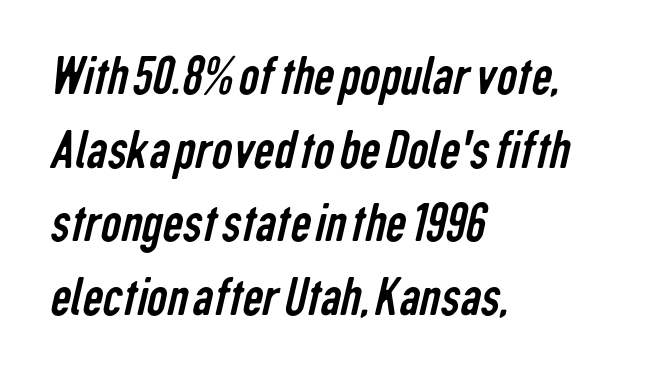
{"serif": "no", "bold": "no", "weight": "regular", "width": "condensed", "stroke_contrast": "low", "x_height": "medium", "monospaced": "no", "underline": "no", "align": "left", "line_spacing": "normal", "line_spacing_ratio": 1.29, "letter_spacing": "normal", "letter_spacing_em": 0.0, "glyph_px": 57}
